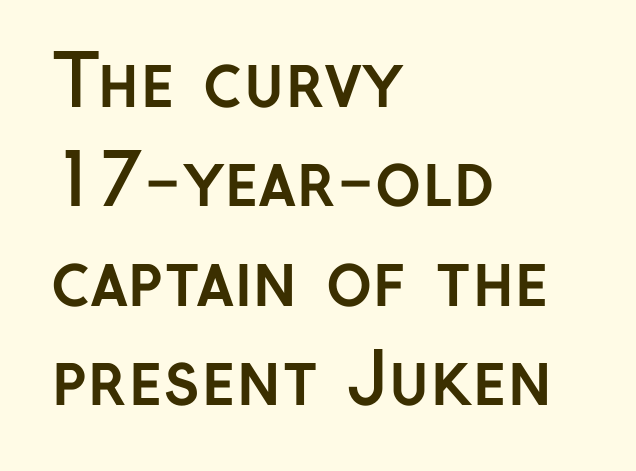
The image shows 70 px semibold sans-serif type, upright; set left-aligned, normal line spacing (1.42x), normal letter spacing, not underlined; low stroke contrast and a medium x-height.
